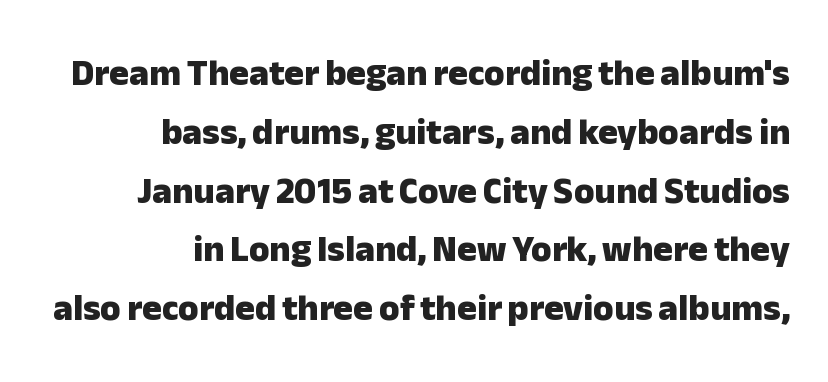
Q: Is the text bold? A: Yes.
Q: Is the text italic (slanted)? A: No, it is upright.
Q: Is the typeface a serif or a sans-serif typeface? A: Sans-serif.
Q: Is the text underlined? A: No.
Q: How is the paragraph aligned? A: Right-aligned.
Q: Is the spacing between letters normal or unusually wide? A: Normal.
Q: Is the spacing between lines tight, normal or loose? A: Normal.
Q: Width (condensed, normal, or wide)? A: Normal.
Q: Stroke contrast? A: Low.
Q: x-height? A: Medium.
Q: Monospaced? A: No.
